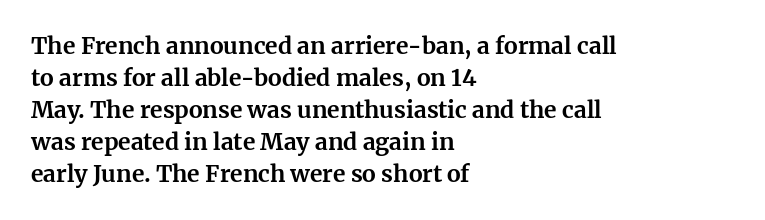
Q: Is the text bold? A: Yes.
Q: Is the text italic (slanted)? A: No, it is upright.
Q: Is the text underlined? A: No.
Q: How is the paragraph aligned? A: Left-aligned.
Q: Is the spacing between letters normal or unusually wide? A: Normal.
Q: Is the spacing between lines tight, normal or loose? A: Normal.
